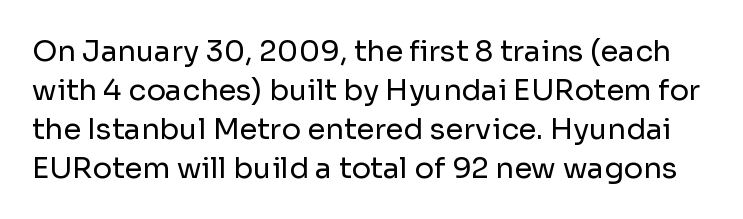
{"serif": "no", "italic": "no", "bold": "no", "weight": "regular", "width": "normal", "stroke_contrast": "low", "x_height": "medium", "monospaced": "no", "underline": "no", "line_spacing": "normal", "line_spacing_ratio": 1.34, "letter_spacing": "normal", "letter_spacing_em": 0.0, "glyph_px": 29}
